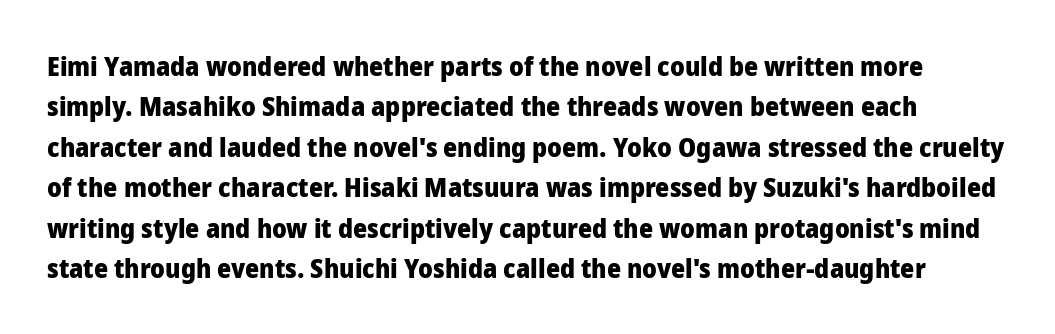
Does the lettering tilt? It doesn't — this is upright. Default kerning and tracking; the words read as compact shapes. The passage shown is emphatically bold. The specimen omits any rule beneath the text block's lines. The passage shown stacks its lines at a standard gap.
